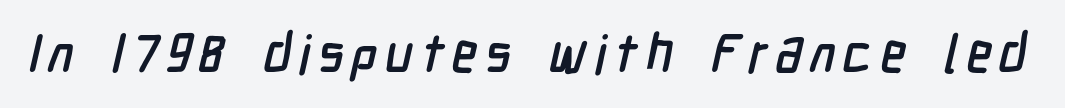
{"serif": "no", "width": "condensed", "stroke_contrast": "low", "x_height": "medium", "monospaced": "no", "underline": "no", "glyph_px": 53}
